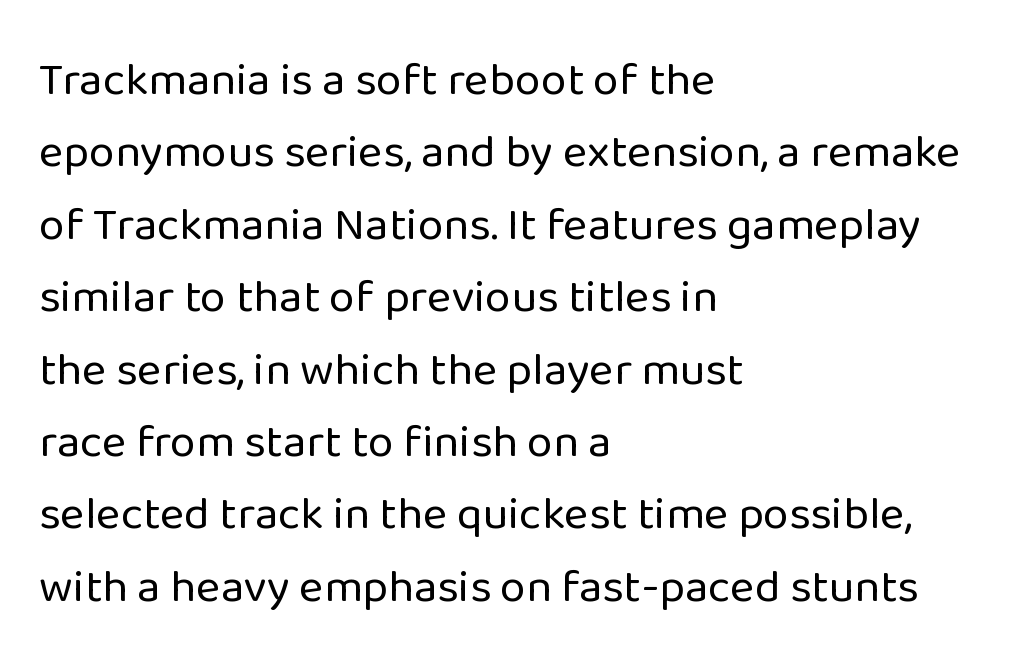
Q: Is the text bold? A: No.
Q: Is the text italic (slanted)? A: No, it is upright.
Q: Is the typeface a serif or a sans-serif typeface? A: Sans-serif.
Q: Is the text underlined? A: No.
Q: How is the paragraph aligned? A: Left-aligned.
Q: Is the spacing between letters normal or unusually wide? A: Normal.
Q: Is the spacing between lines tight, normal or loose? A: Normal.
Q: Width (condensed, normal, or wide)? A: Normal.
Q: Stroke contrast? A: Low.
Q: x-height? A: Medium.
Q: Monospaced? A: No.
